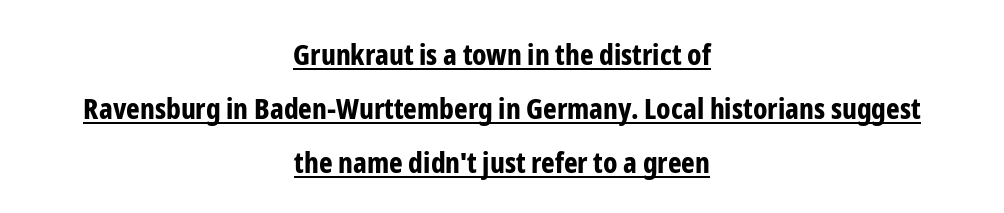
{"serif": "no", "italic": "no", "bold": "yes", "weight": "bold", "width": "condensed", "stroke_contrast": "low", "x_height": "medium", "monospaced": "no", "underline": "yes", "align": "center", "line_spacing_ratio": 1.87, "letter_spacing": "normal", "letter_spacing_em": 0.0, "glyph_px": 29}
